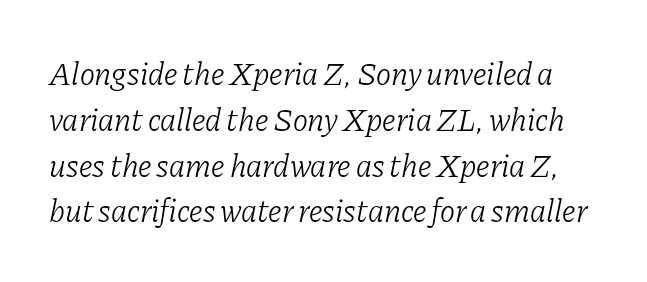
The image shows 32 px light serif type, italic (leaning right); set normal line spacing (1.43x), normal letter spacing, not underlined; low stroke contrast and a medium x-height.
